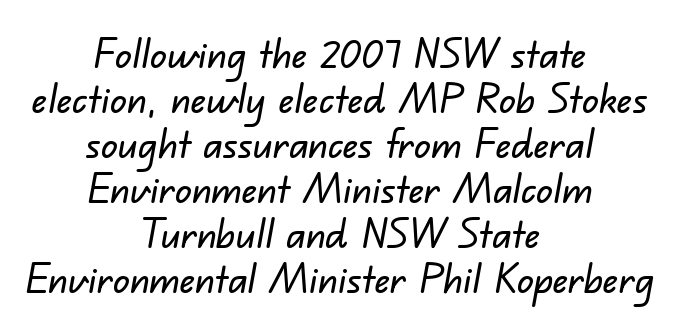
The image shows 41 px sans-serif type; set centered, tight line spacing (1.1x), normal letter spacing, not underlined; low stroke contrast and a small x-height.
